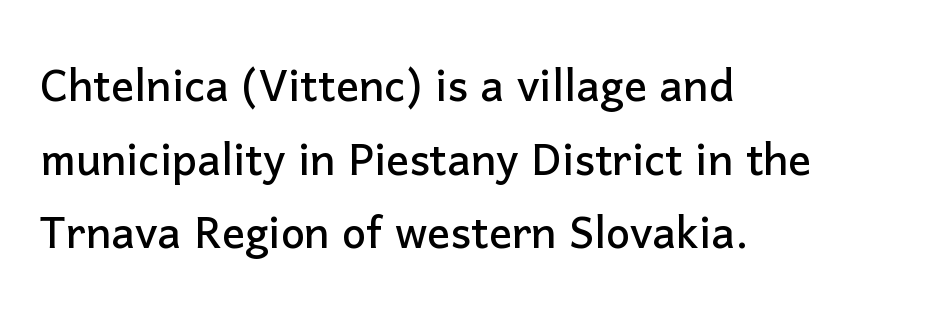
The image shows 57 px sans-serif type, upright; set left-aligned, normal line spacing (1.29x), normal letter spacing, not underlined; low stroke contrast and a medium x-height.
